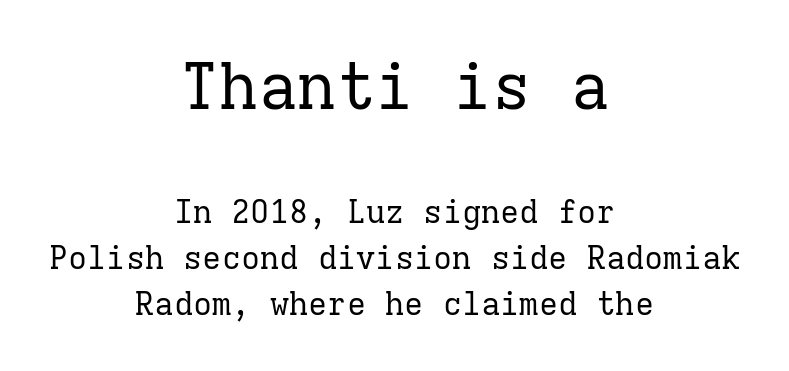
The image shows 65 px regular-weight serif type, upright, monospaced; set centered, normal line spacing (1.44x), normal letter spacing, not underlined; the first (top) block is 2.03x larger; low stroke contrast and a medium x-height.
